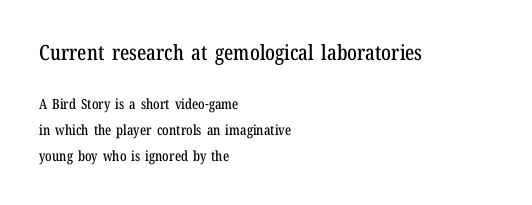
Typesetter's note — upper block bumped up in size, lower block left smaller. Nobody touched the tracking dial on this one. Lines of text with bare space underneath. Is there any slant? The stems are plumb. Left-aligned paragraph, ragged on the right.
